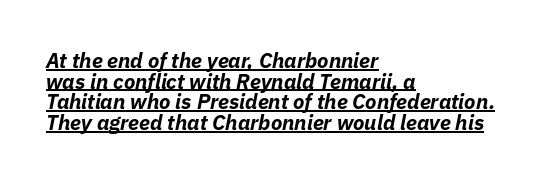
The image shows 21 px bold type, italic (leaning right); set left-aligned, tight line spacing (0.98x), normal letter spacing, underlined.
